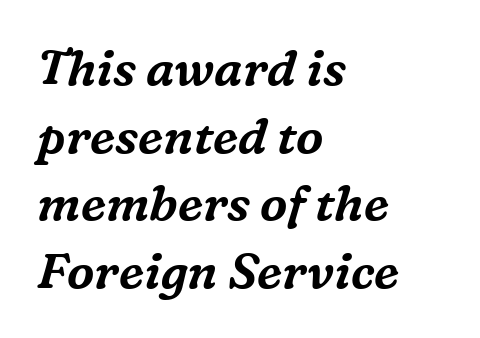
The rendering anchors every line to the left-hand side. The type is set solid horizontally, with unmodified tracking. Plain, unruled lines of type. The lines sit at an ordinary, default distance from one another.
